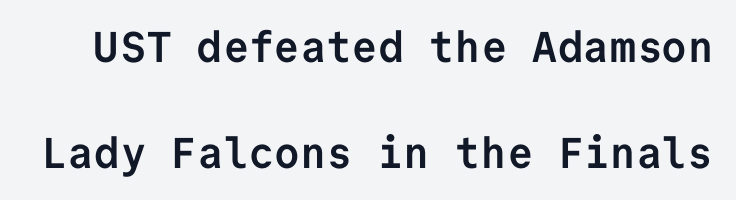
{"serif": "no", "italic": "no", "bold": "yes", "weight": "semibold", "width": "normal", "stroke_contrast": "low", "x_height": "medium", "monospaced": "yes", "underline": "no", "line_spacing": "loose", "line_spacing_ratio": 2.46, "letter_spacing": "normal", "letter_spacing_em": 0.0, "glyph_px": 43}
